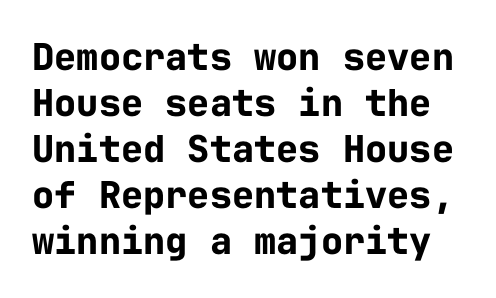
Q: Is the text bold? A: Yes.
Q: Is the text italic (slanted)? A: No, it is upright.
Q: Is the typeface a serif or a sans-serif typeface? A: Sans-serif.
Q: Is the text underlined? A: No.
Q: Is the spacing between letters normal or unusually wide? A: Normal.
Q: Width (condensed, normal, or wide)? A: Normal.
Q: Stroke contrast? A: Low.
Q: x-height? A: Medium.
Q: Monospaced? A: Yes.
